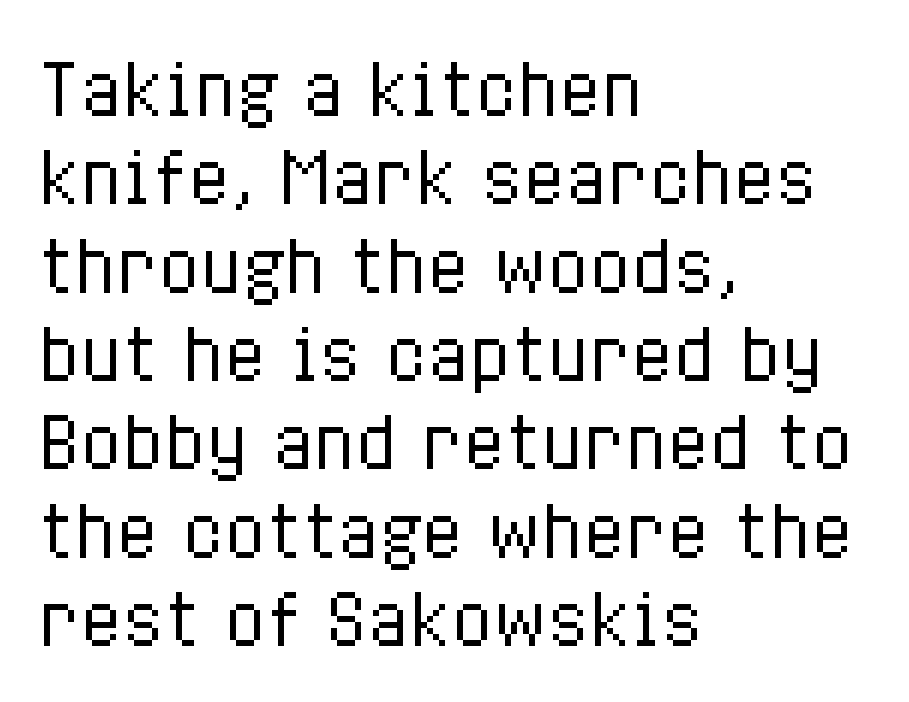
{"italic": "no", "bold": "no", "weight": "regular", "width": "condensed", "stroke_contrast": "low", "x_height": "medium", "monospaced": "no", "underline": "no", "align": "left", "line_spacing": "normal", "line_spacing_ratio": 1.28, "letter_spacing": "normal", "letter_spacing_em": 0.0, "glyph_px": 69}
